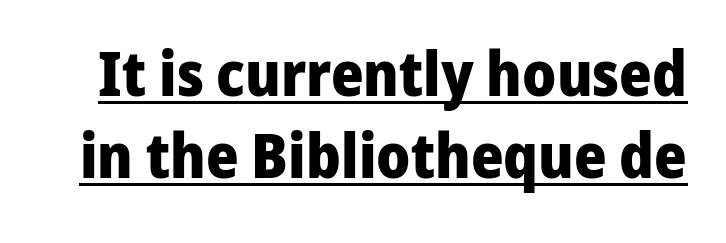
Q: Is the text bold? A: Yes.
Q: Is the text italic (slanted)? A: No, it is upright.
Q: Is the typeface a serif or a sans-serif typeface? A: Sans-serif.
Q: Is the text underlined? A: Yes.
Q: Is the spacing between letters normal or unusually wide? A: Normal.
Q: Is the spacing between lines tight, normal or loose? A: Normal.
Q: Width (condensed, normal, or wide)? A: Normal.
Q: Stroke contrast? A: Low.
Q: x-height? A: Medium.
Q: Monospaced? A: No.
